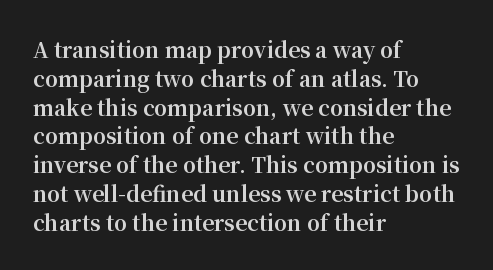
Leftover space on each line is placed entirely after the last word. The baseline area is clear. Tracking value appears to be zero — textbook default spacing. Is the type bold? Yes — the strokes are clearly thick and heavy.
